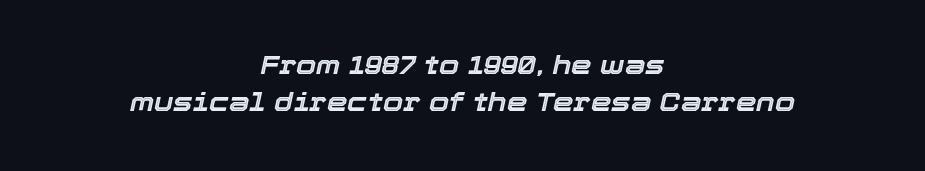
{"italic": "yes", "lean": "right", "slant_degrees": 12, "underline": "no", "align": "center", "line_spacing": "normal", "line_spacing_ratio": 1.41, "letter_spacing": "normal", "letter_spacing_em": 0.0, "glyph_px": 26}
